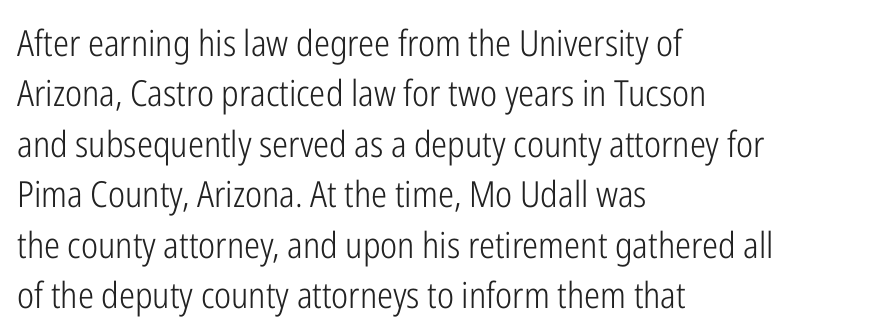
The image shows 36 px light, condensed sans-serif type, upright; set left-aligned, normal line spacing (1.4x), normal letter spacing, not underlined; low stroke contrast and a medium x-height.
